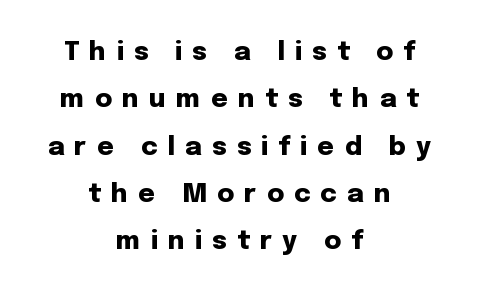
{"italic": "no", "bold": "yes", "underline": "no", "align": "center", "line_spacing_ratio": 1.82, "letter_spacing": "wide", "letter_spacing_em": 0.39, "glyph_px": 26}
